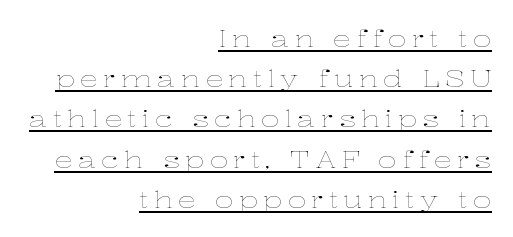
{"italic": "no", "bold": "no", "underline": "yes", "align": "right", "line_spacing_ratio": 1.75, "letter_spacing": "wide", "letter_spacing_em": 0.22, "glyph_px": 23}
